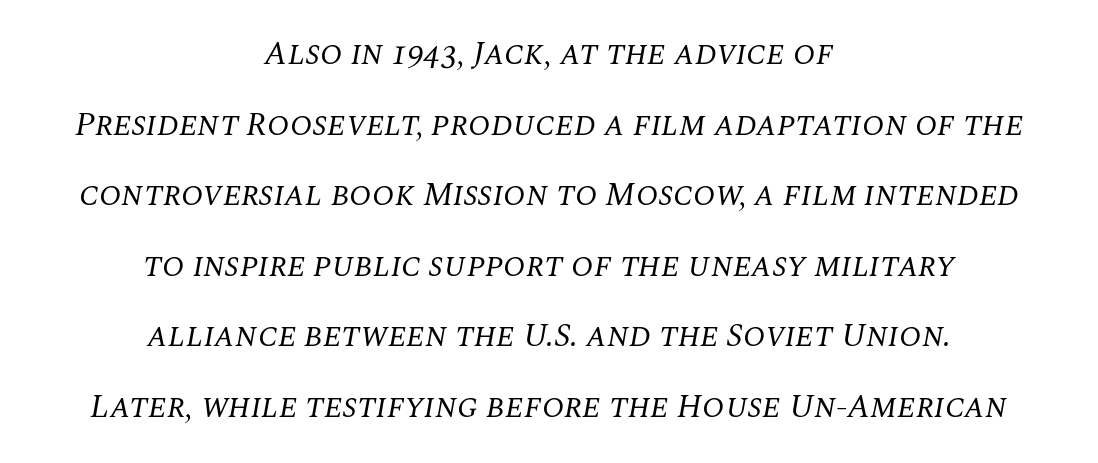
{"serif": "yes", "italic": "yes", "lean": "right", "slant_degrees": 10, "bold": "no", "weight": "regular", "width": "normal", "stroke_contrast": "medium", "x_height": "large", "monospaced": "no", "underline": "no", "align": "center", "line_spacing": "loose", "line_spacing_ratio": 2.14, "letter_spacing": "normal", "letter_spacing_em": 0.0, "glyph_px": 33}
